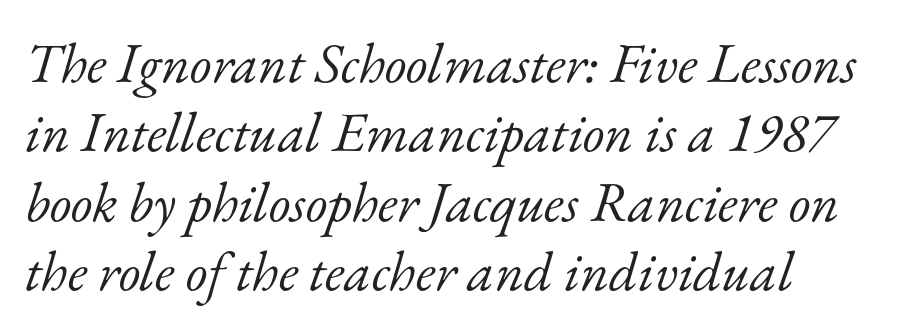
Q: Is the text bold? A: No.
Q: Is the text italic (slanted)? A: Yes, it leans right by about 17 degrees.
Q: Is the typeface a serif or a sans-serif typeface? A: Serif.
Q: Is the text underlined? A: No.
Q: How is the paragraph aligned? A: Left-aligned.
Q: Is the spacing between letters normal or unusually wide? A: Normal.
Q: Width (condensed, normal, or wide)? A: Normal.
Q: Stroke contrast? A: Low.
Q: x-height? A: Small.
Q: Monospaced? A: No.
